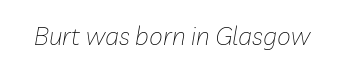
{"italic": "yes", "lean": "right", "slant_degrees": 10, "bold": "no", "underline": "no", "letter_spacing": "normal", "letter_spacing_em": 0.0, "glyph_px": 25}
